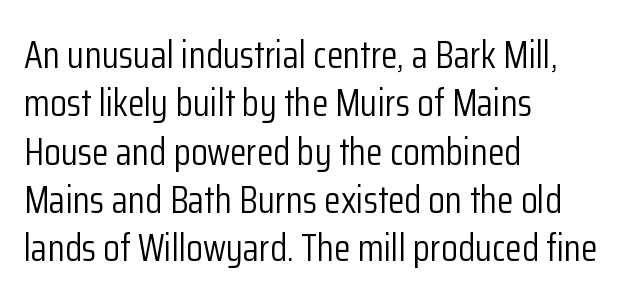
The image shows 38 px light, condensed sans-serif type, upright; set left-aligned, normal line spacing (1.27x), normal letter spacing, not underlined; low stroke contrast and a medium x-height.
